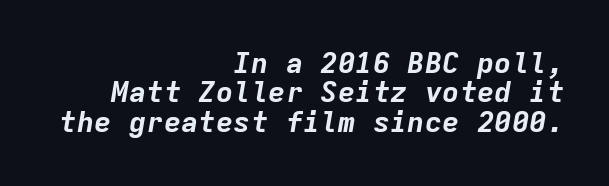
{"italic": "yes", "lean": "right", "slant_degrees": 9, "bold": "yes", "weight": "bold", "width": "normal", "stroke_contrast": "low", "x_height": "medium", "monospaced": "yes", "underline": "no", "align": "right", "line_spacing": "tight", "line_spacing_ratio": 1.01, "letter_spacing": "normal", "letter_spacing_em": 0.0, "glyph_px": 29}
